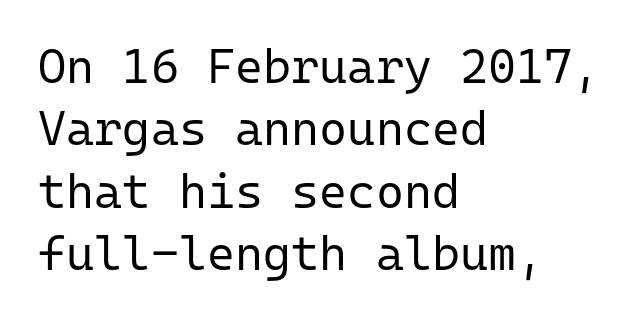
The image shows 48 px regular-weight sans-serif type, upright, monospaced; set left-aligned, normal line spacing (1.3x), normal letter spacing, not underlined; low stroke contrast and a medium x-height.
